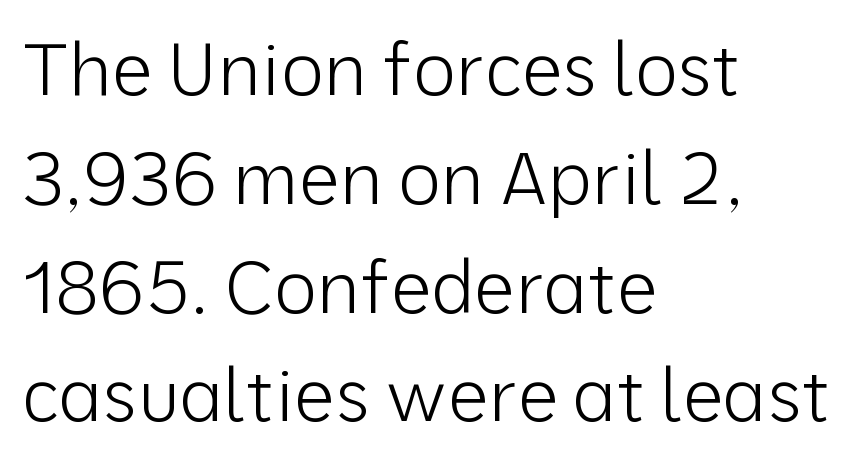
The font is comparable to plain body text, perhaps lighter. This sample uses an upright cut, with every glyph sitting square on the baseline. Summary of vertical rhythm: regular, with standard interline spacing. A typesetter would call this zero additional tracking. Plain, unruled lines of type. Looks like regular typesetting: each glyph gets only the width it needs.
